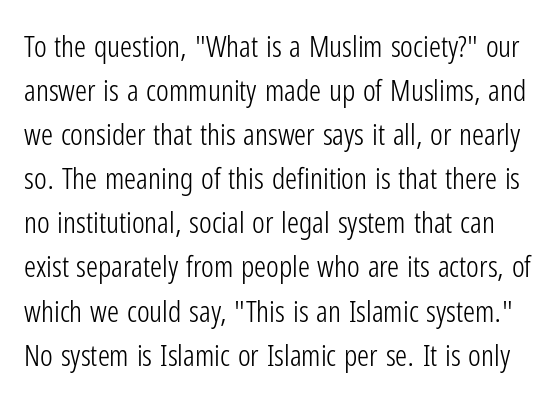
The passage shown is typed in a proportional face where columns would drift. Posture: upright roman. The typeface has the unassuming heft of standard copy or less. A normal amount of white space separates one row of letters from the next.
